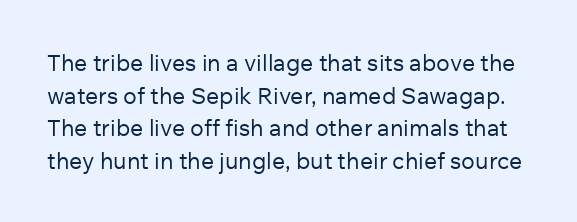
Q: Is the text bold? A: No.
Q: Is the text italic (slanted)? A: No, it is upright.
Q: Is the text underlined? A: No.
Q: Is the spacing between letters normal or unusually wide? A: Normal.
Q: Is the spacing between lines tight, normal or loose? A: Normal.
